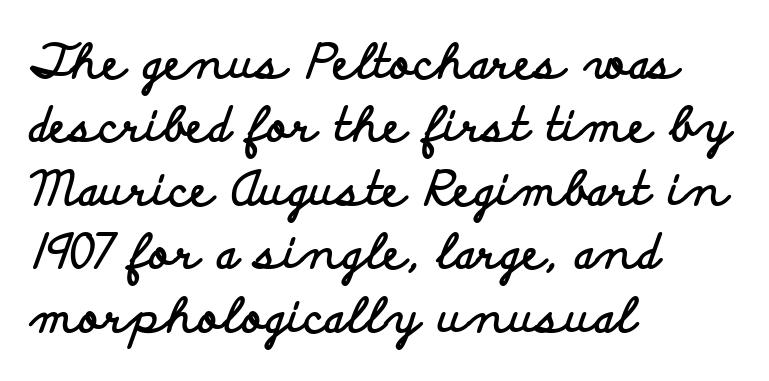
Q: Is the text bold? A: Yes.
Q: Is the text italic (slanted)? A: Yes.
Q: Is the typeface a serif or a sans-serif typeface? A: Sans-serif.
Q: Is the text underlined? A: No.
Q: How is the paragraph aligned? A: Left-aligned.
Q: Is the spacing between letters normal or unusually wide? A: Normal.
Q: Is the spacing between lines tight, normal or loose? A: Normal.
Q: Width (condensed, normal, or wide)? A: Wide.
Q: Stroke contrast? A: Low.
Q: x-height? A: Small.
Q: Monospaced? A: No.
